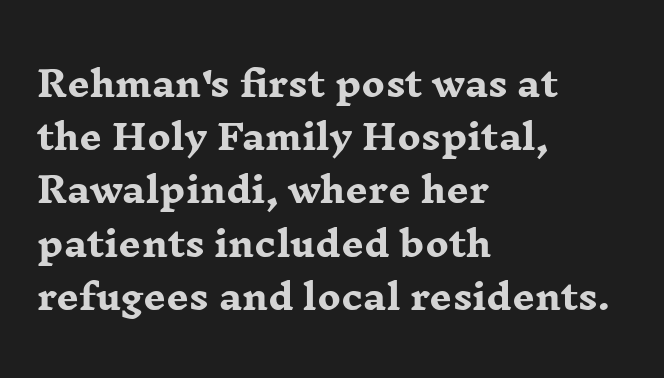
The image shows 35 px heavy, wide serif type, upright; set left-aligned, normal line spacing (1.52x), normal letter spacing, not underlined; low stroke contrast and a medium x-height.
